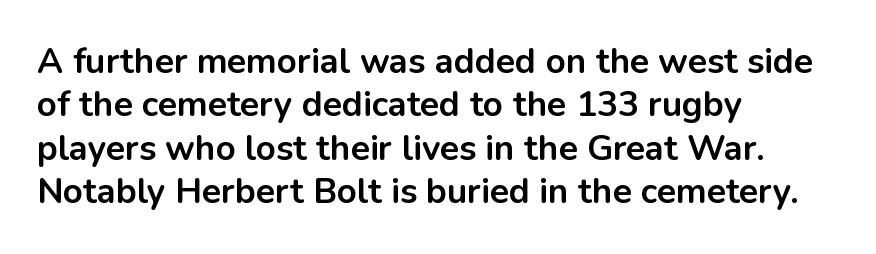
This rendering features lettering with no underline. No italicization has been applied; the sample stays upright. Default kerning and tracking; the words read as compact shapes. The characters display no serif detailing; their extremities are plain. Spacing verdict: proportional, widths tailored to each character. Heavy, bold letterforms.
